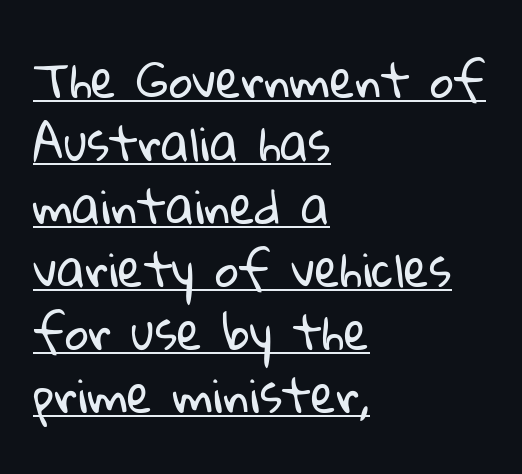
The letters advance in unequal steps, a hallmark of proportional type. A student would call this left alignment; a typographer would say flush left, rag right. A quiet, ordinary-to-light weight characterises the typeface. Compared with typical paragraphs, the rows here are spaced about the same. The face used here appears with an underline applied. Typographically, this falls in the sans-serif category.
